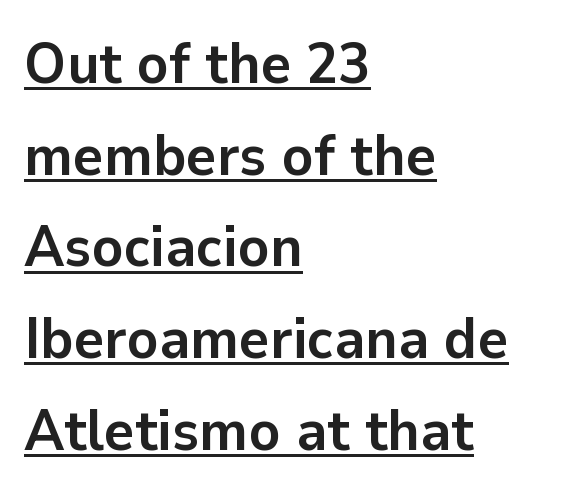
Q: Is the text bold? A: Yes.
Q: Is the text italic (slanted)? A: No, it is upright.
Q: Is the typeface a serif or a sans-serif typeface? A: Sans-serif.
Q: Is the text underlined? A: Yes.
Q: How is the paragraph aligned? A: Left-aligned.
Q: Is the spacing between letters normal or unusually wide? A: Normal.
Q: Is the spacing between lines tight, normal or loose? A: Normal.
Q: Width (condensed, normal, or wide)? A: Normal.
Q: Stroke contrast? A: Low.
Q: x-height? A: Medium.
Q: Monospaced? A: No.
